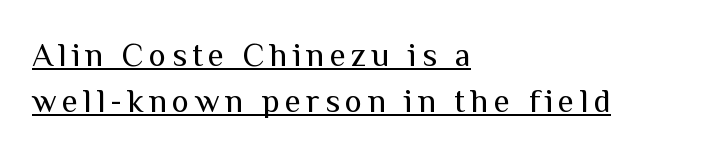
{"serif": "no", "italic": "no", "bold": "no", "weight": "regular", "width": "normal", "stroke_contrast": "medium", "x_height": "medium", "monospaced": "no", "underline": "yes", "align": "left", "line_spacing": "normal", "line_spacing_ratio": 1.4, "glyph_px": 33}
